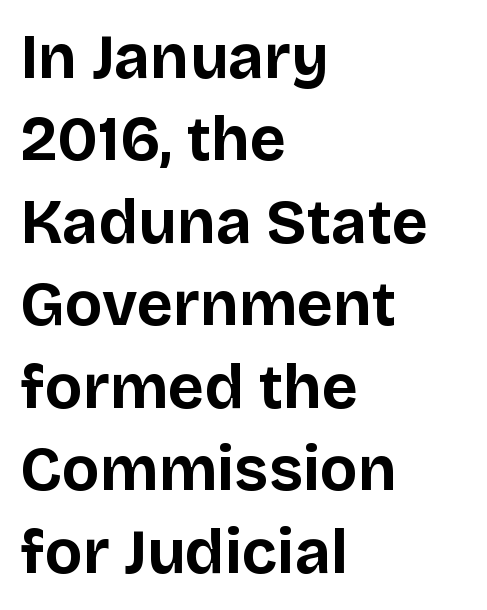
{"serif": "no", "italic": "no", "bold": "yes", "weight": "bold", "width": "normal", "stroke_contrast": "low", "x_height": "large", "monospaced": "no", "underline": "no", "align": "left", "line_spacing": "normal", "line_spacing_ratio": 1.33, "letter_spacing": "normal", "letter_spacing_em": 0.0, "glyph_px": 62}
